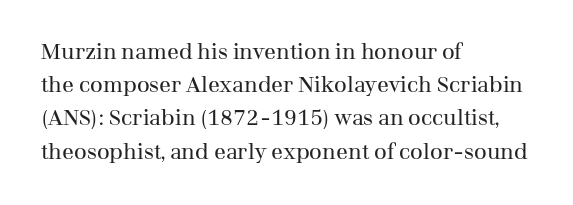
The image shows 22 px text type, upright; set left-aligned, normal line spacing (1.51x), normal letter spacing, not underlined.
